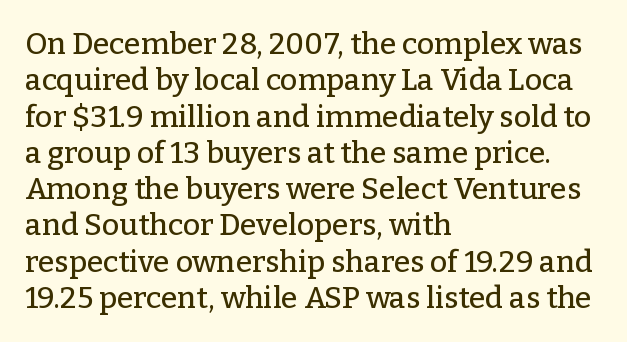
Letterform terminals end in serifs throughout the passage. A typesetter would call this proportional, since set widths differ per character. Vertical strokes here are truly vertical. Between one letter and the next there's only the usual sliver of space.
